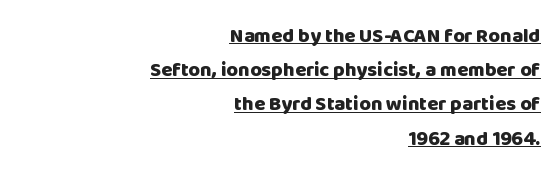
The image shows 20 px bold type, upright; set right-aligned, line spacing 1.71x, normal letter spacing, underlined.
